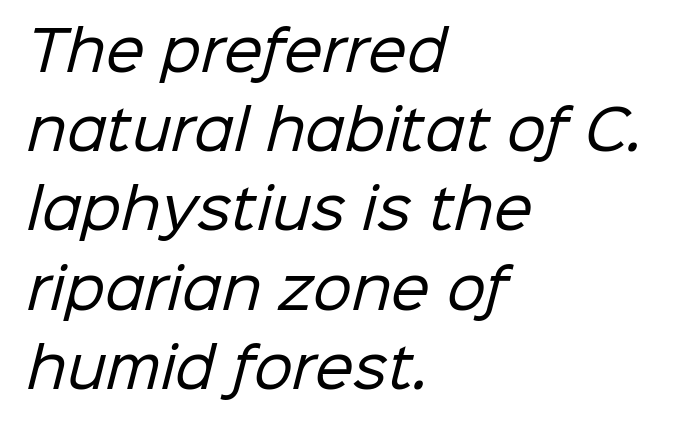
{"serif": "no", "bold": "no", "weight": "regular", "width": "normal", "stroke_contrast": "low", "x_height": "medium", "monospaced": "no", "underline": "no", "align": "left", "line_spacing": "normal", "line_spacing_ratio": 1.44, "letter_spacing": "normal", "letter_spacing_em": 0.0, "glyph_px": 55}
